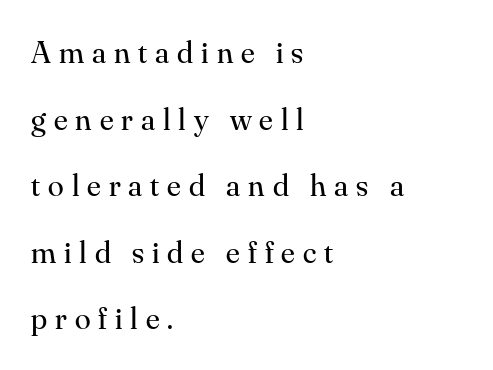
Q: Is the text bold? A: No.
Q: Is the text italic (slanted)? A: No, it is upright.
Q: Is the typeface a serif or a sans-serif typeface? A: Serif.
Q: Is the text underlined? A: No.
Q: How is the paragraph aligned? A: Left-aligned.
Q: Is the spacing between letters normal or unusually wide? A: Unusually wide.
Q: Is the spacing between lines tight, normal or loose? A: Loose.
Q: Width (condensed, normal, or wide)? A: Normal.
Q: Stroke contrast? A: Medium.
Q: x-height? A: Small.
Q: Monospaced? A: No.
